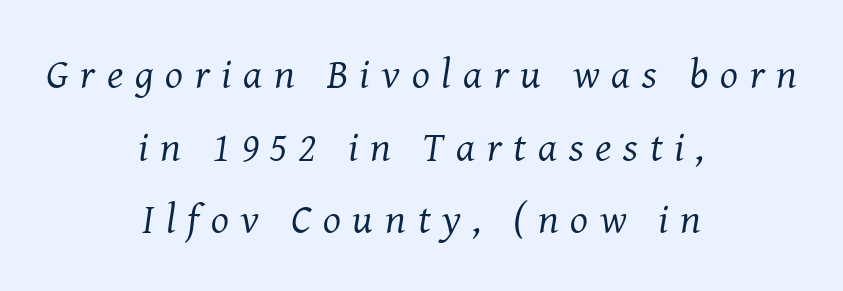
The characters display serif detailing at their extremities. Type without underlining. The lines in this sample share a center point and differ in where they start and stop. The rendering inserts visible extra space after every character.
